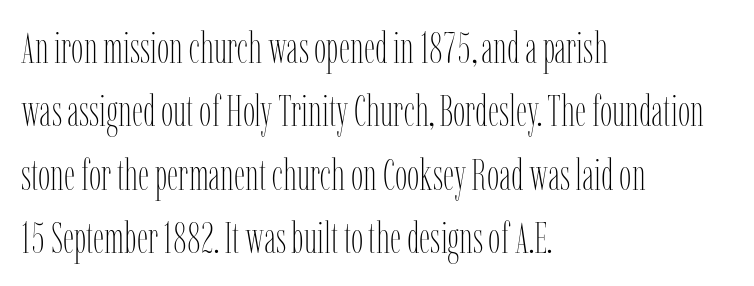
The image shows 44 px thin, condensed type, upright; set left-aligned, normal line spacing (1.44x), normal letter spacing, not underlined; low stroke contrast and a medium x-height.
